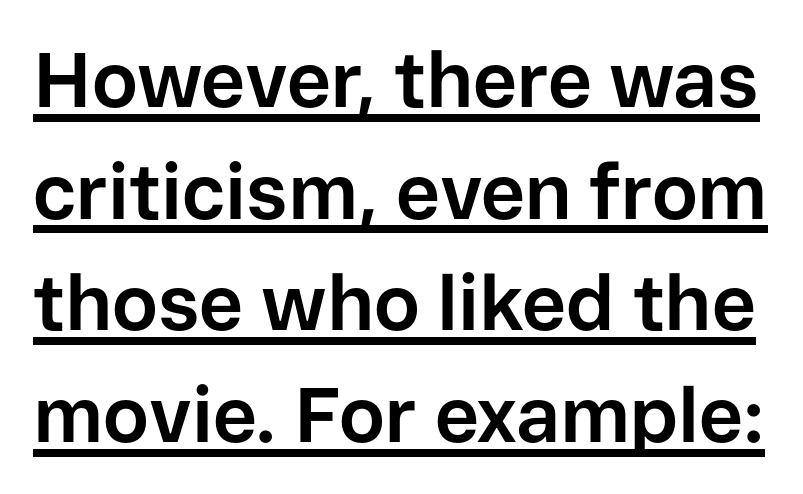
The image shows 77 px bold sans-serif type, upright; set normal line spacing (1.45x), normal letter spacing, underlined; low stroke contrast and a medium x-height.
